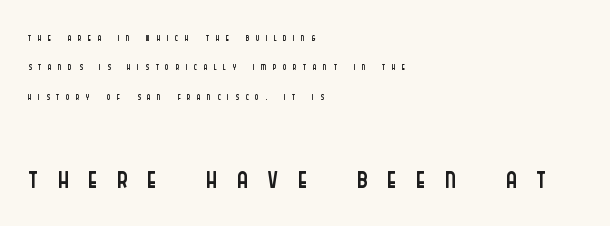
Q: Is the text bold? A: No.
Q: Is the text italic (slanted)? A: No, it is upright.
Q: Is the typeface a serif or a sans-serif typeface? A: Sans-serif.
Q: Is the text underlined? A: No.
Q: How is the paragraph aligned? A: Left-aligned.
Q: Is the spacing between letters normal or unusually wide? A: Unusually wide.
Q: Is the spacing between lines tight, normal or loose? A: Loose.
Q: Which block of text is set in a larger size, the first (top) or the second (bottom)? A: The second (bottom) one.
Q: Width (condensed, normal, or wide)? A: Condensed.
Q: Stroke contrast? A: Low.
Q: x-height? A: Large.
Q: Monospaced? A: No.
